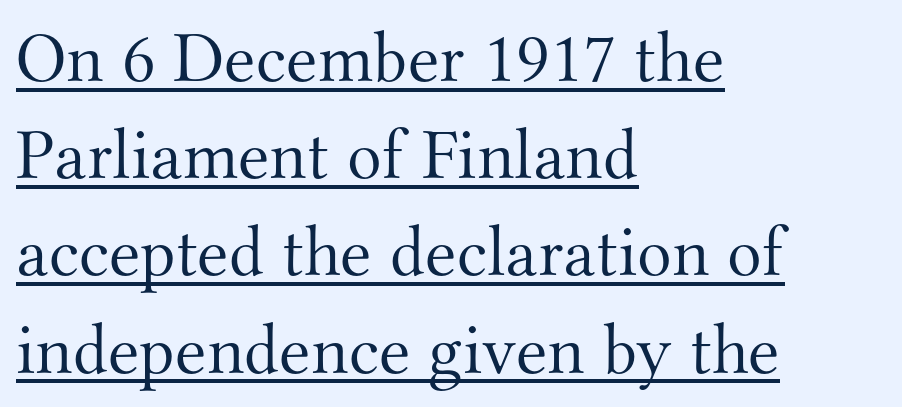
{"serif": "yes", "italic": "no", "bold": "no", "weight": "light", "width": "normal", "stroke_contrast": "medium", "x_height": "small", "monospaced": "no", "underline": "yes", "align": "left", "line_spacing": "normal", "line_spacing_ratio": 1.35, "letter_spacing": "normal", "letter_spacing_em": 0.0, "glyph_px": 72}
